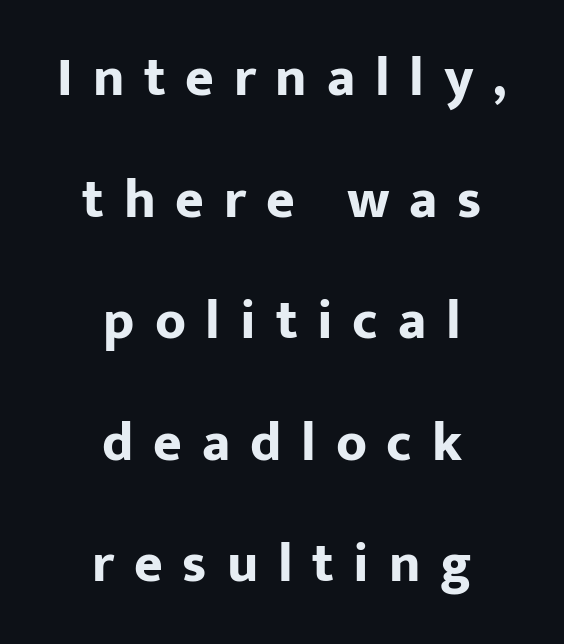
The image shows 55 px bold sans-serif type, upright; set centered, loose line spacing (2.21x), unusually wide letter spacing (+0.36 em), not underlined; low stroke contrast and a medium x-height.
